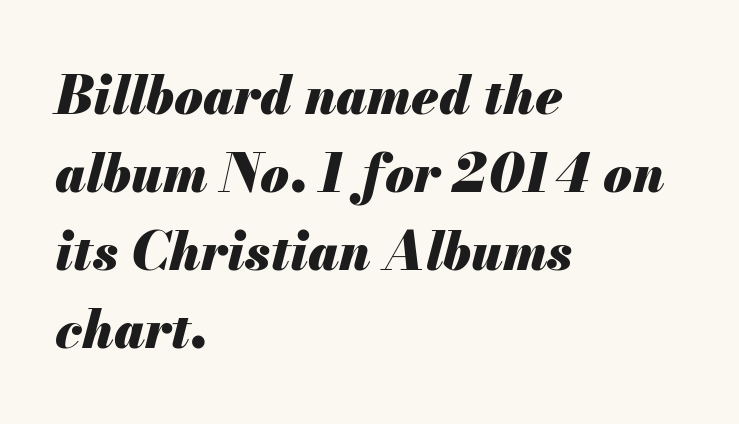
The passage shown has conventional tracking throughout. The text block is weighted toward the left margin, trailing off unevenly rightward. The block of text has a typical density, with ordinary space between rows. The face used here is proportionally spaced, like ordinary book or web type. Each row of text sits above clean, open space. If you drew a line through each stem, it would be angled.
